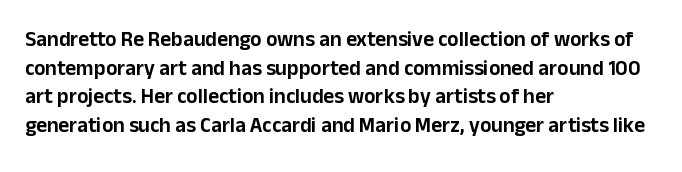
Q: Is the text italic (slanted)? A: No, it is upright.
Q: Is the text underlined? A: No.
Q: How is the paragraph aligned? A: Left-aligned.
Q: Is the spacing between letters normal or unusually wide? A: Normal.
Q: Is the spacing between lines tight, normal or loose? A: Normal.
